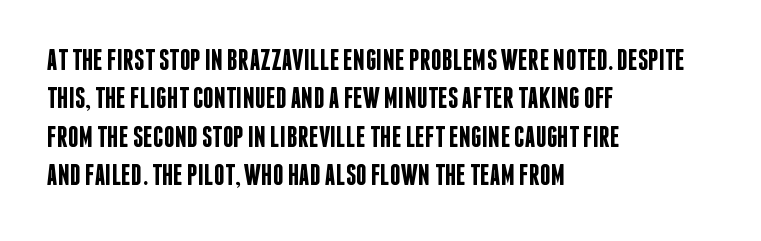
Q: Is the text bold? A: Semi-bold.
Q: Is the text italic (slanted)? A: No, it is upright.
Q: Is the typeface a serif or a sans-serif typeface? A: Sans-serif.
Q: Is the text underlined? A: No.
Q: How is the paragraph aligned? A: Left-aligned.
Q: Is the spacing between letters normal or unusually wide? A: Normal.
Q: Is the spacing between lines tight, normal or loose? A: Normal.
Q: Width (condensed, normal, or wide)? A: Condensed.
Q: Stroke contrast? A: Low.
Q: x-height? A: Large.
Q: Monospaced? A: No.
